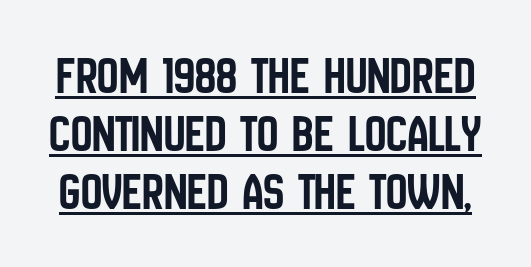
The image shows 53 px condensed sans-serif type, upright; set tight line spacing (1.09x), normal letter spacing, underlined; low stroke contrast and a large x-height.
